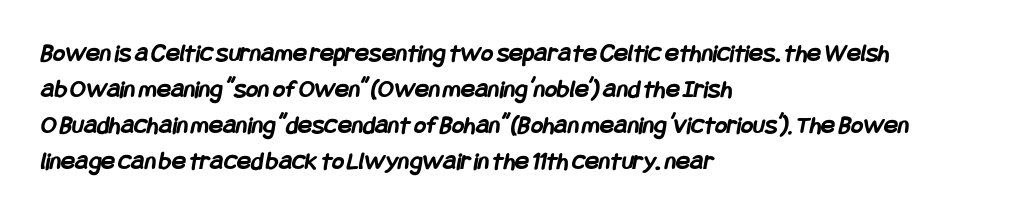
{"bold": "yes", "underline": "no", "align": "left", "line_spacing": "normal", "line_spacing_ratio": 1.39, "letter_spacing": "normal", "letter_spacing_em": 0.0, "glyph_px": 26}
